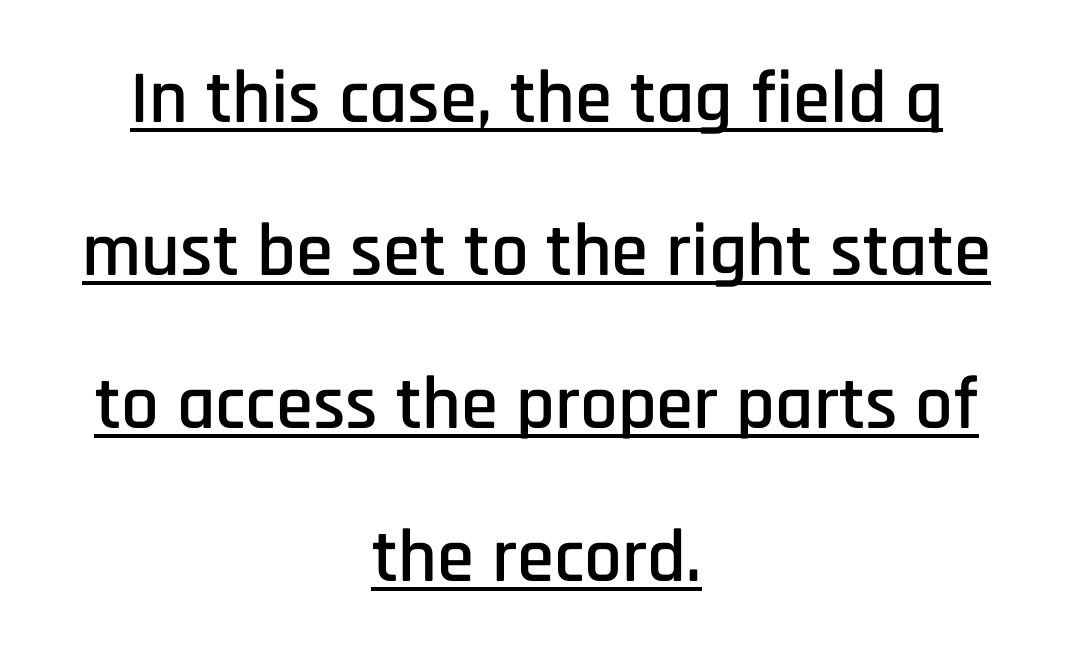
Q: Is the text italic (slanted)? A: No, it is upright.
Q: Is the typeface a serif or a sans-serif typeface? A: Sans-serif.
Q: Is the text underlined? A: Yes.
Q: How is the paragraph aligned? A: Centered.
Q: Is the spacing between letters normal or unusually wide? A: Normal.
Q: Is the spacing between lines tight, normal or loose? A: Loose.
Q: Width (condensed, normal, or wide)? A: Condensed.
Q: Stroke contrast? A: Low.
Q: x-height? A: Large.
Q: Monospaced? A: No.
